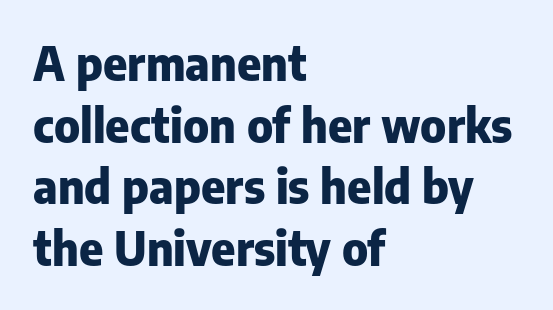
The image shows 46 px heavy sans-serif type, upright; set left-aligned, normal line spacing (1.34x), normal letter spacing, not underlined; low stroke contrast and a medium x-height.
